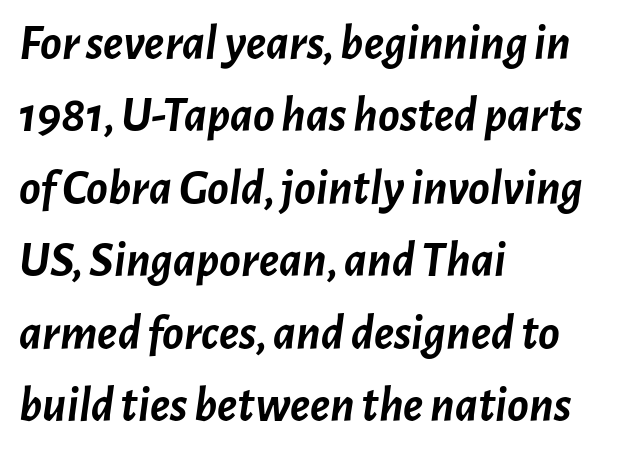
{"italic": "yes", "lean": "right", "slant_degrees": 7, "bold": "yes", "weight": "semibold", "width": "normal", "stroke_contrast": "low", "x_height": "medium", "monospaced": "no", "underline": "no", "align": "left", "line_spacing": "normal", "line_spacing_ratio": 1.45, "letter_spacing": "normal", "letter_spacing_em": 0.0, "glyph_px": 50}
